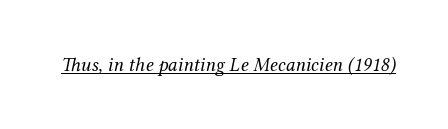
Q: Is the text bold? A: No.
Q: Is the text italic (slanted)? A: Yes, it leans right by about 12 degrees.
Q: Is the text underlined? A: Yes.
Q: Is the spacing between letters normal or unusually wide? A: Normal.
